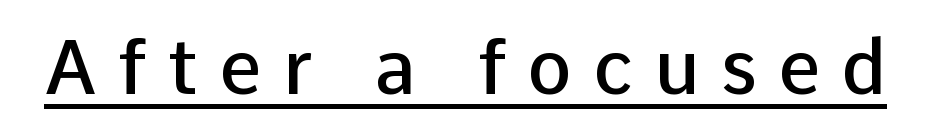
The image shows 75 px semibold sans-serif type, upright; set unusually wide letter spacing (+0.28 em), underlined; low stroke contrast and a medium x-height.
